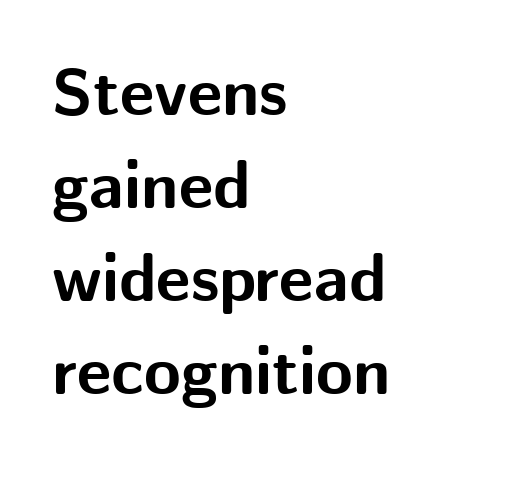
Q: Is the text bold? A: Yes.
Q: Is the text italic (slanted)? A: No, it is upright.
Q: Is the typeface a serif or a sans-serif typeface? A: Sans-serif.
Q: Is the text underlined? A: No.
Q: How is the paragraph aligned? A: Left-aligned.
Q: Is the spacing between letters normal or unusually wide? A: Normal.
Q: Is the spacing between lines tight, normal or loose? A: Normal.
Q: Width (condensed, normal, or wide)? A: Normal.
Q: Stroke contrast? A: Medium.
Q: x-height? A: Medium.
Q: Monospaced? A: No.
